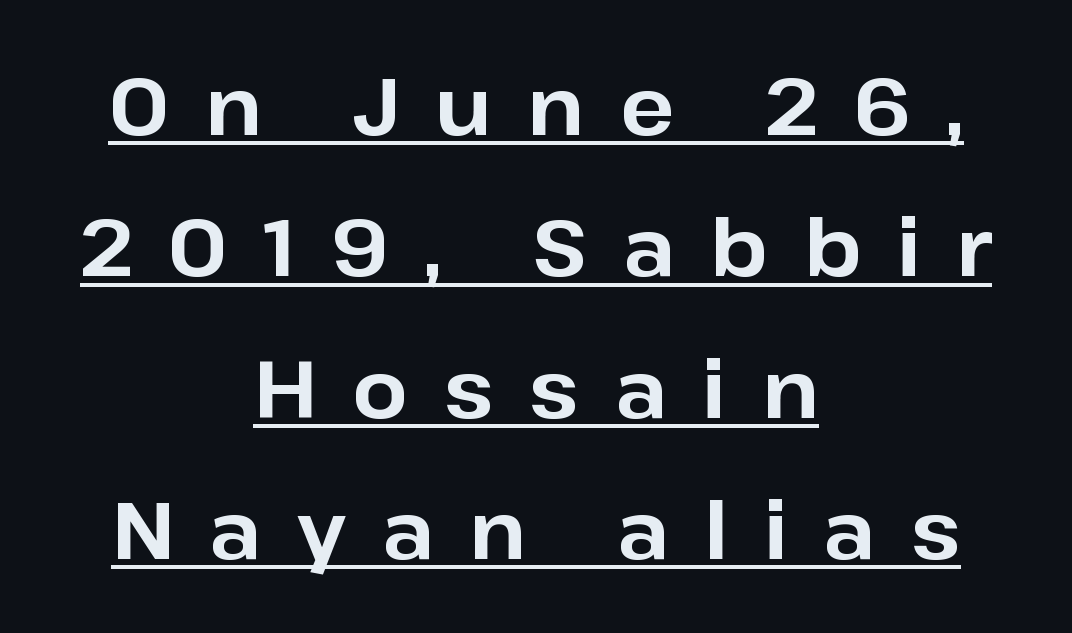
{"serif": "no", "italic": "no", "bold": "yes", "weight": "bold", "width": "normal", "stroke_contrast": "low", "x_height": "medium", "monospaced": "no", "underline": "yes", "align": "center", "line_spacing_ratio": 1.79, "letter_spacing": "wide", "letter_spacing_em": 0.45, "glyph_px": 79}
